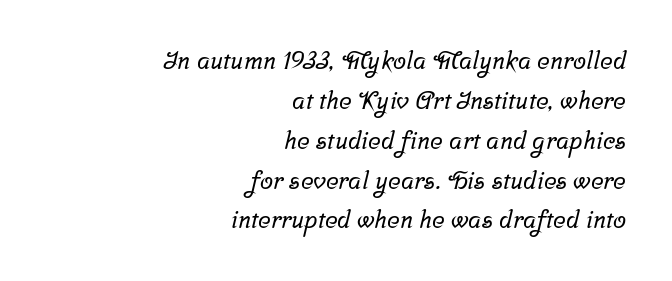
Q: Is the text underlined? A: No.
Q: How is the paragraph aligned? A: Right-aligned.
Q: Is the spacing between letters normal or unusually wide? A: Normal.
Q: Is the spacing between lines tight, normal or loose? A: Normal.
